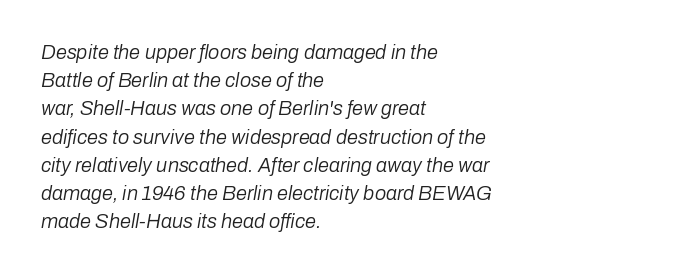
These lines are set flush left with a ragged right edge. The lines sit at an ordinary, default distance from one another. The face used here is rendered with its standard letterfit. Italic? Definitely — the glyphs are oblique. The cut favours lightness, reaching ordinary text weight at its darkest. The space beneath each line is pristine and unruled.
